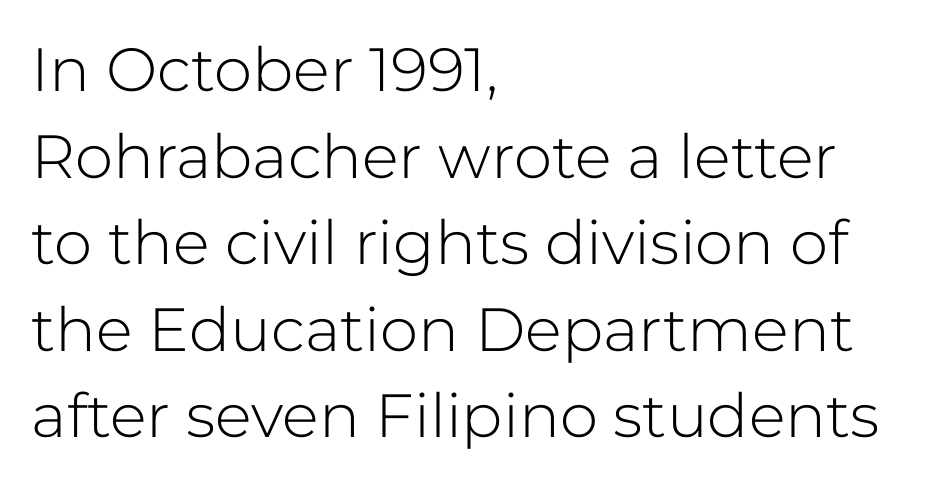
The image shows 61 px light sans-serif type, upright; set left-aligned, normal line spacing (1.42x), normal letter spacing, not underlined; low stroke contrast and a medium x-height.
